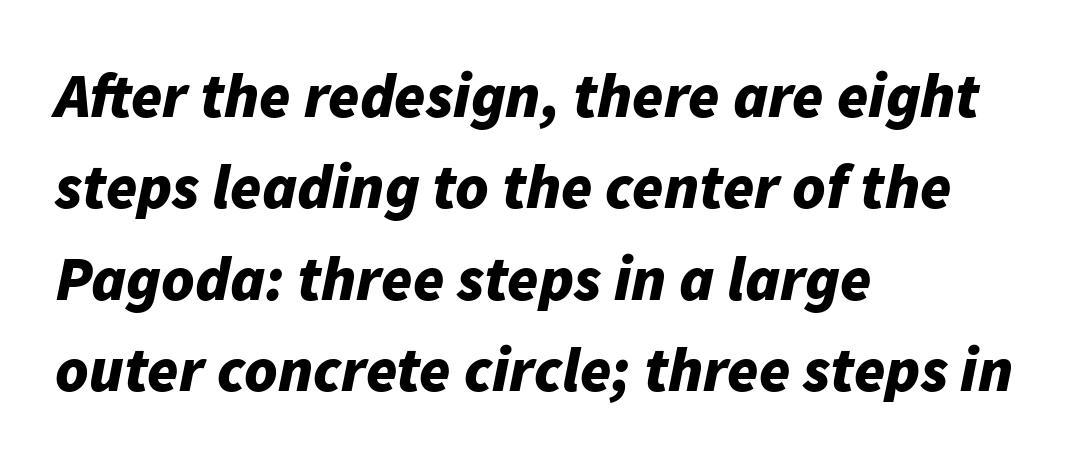
{"italic": "yes", "lean": "right", "slant_degrees": 11, "bold": "yes", "weight": "bold", "width": "normal", "stroke_contrast": "low", "x_height": "medium", "monospaced": "no", "underline": "no", "align": "left", "line_spacing": "normal", "line_spacing_ratio": 1.45, "letter_spacing": "normal", "letter_spacing_em": 0.0, "glyph_px": 63}
